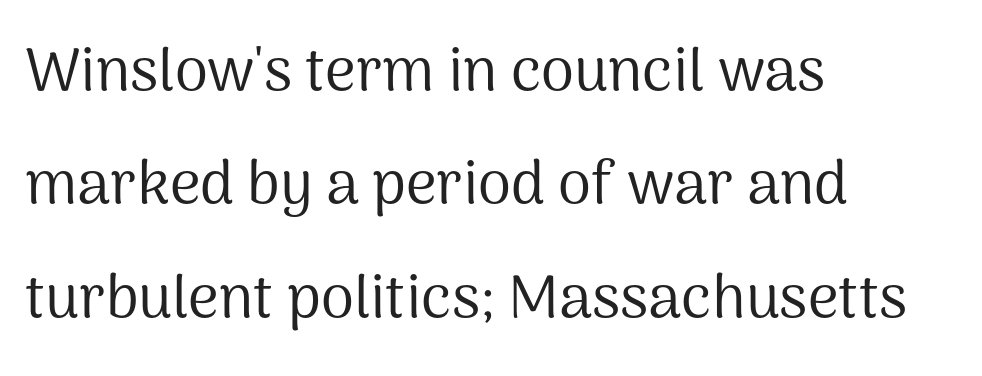
Horizontally, the lines are justified to the leading edge only. Stroke terminals: plain, sans-serif. The passage shown is not underscored anywhere. The lettering stays uniformly vertical, giving the passage a roman look.
